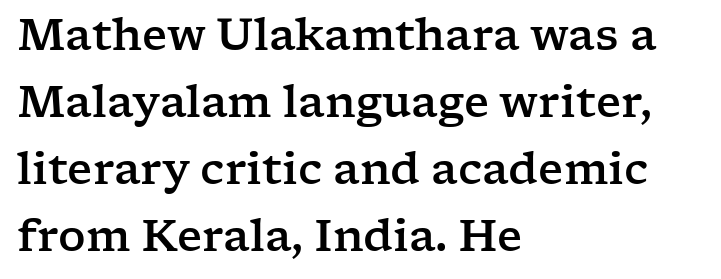
{"serif": "yes", "italic": "no", "width": "wide", "stroke_contrast": "low", "x_height": "medium", "monospaced": "no", "underline": "no", "align": "left", "line_spacing": "normal", "line_spacing_ratio": 1.56, "letter_spacing": "normal", "letter_spacing_em": 0.0, "glyph_px": 43}
